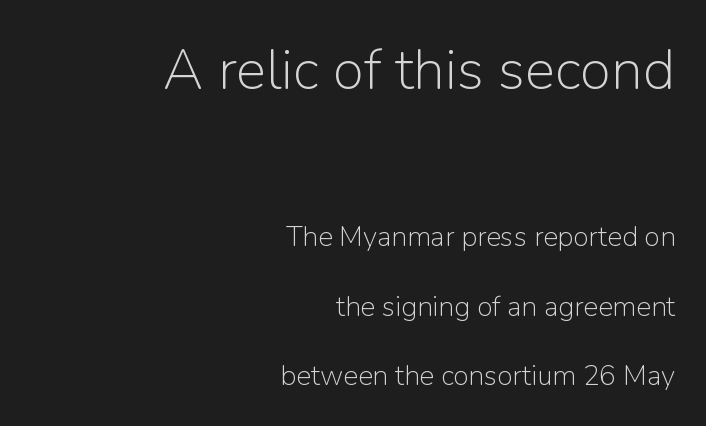
This sample has the flowing, uneven cadence of proportional lettering. Font category for this specimen: sans-serif. On a weight scale, this lands at 450 or below. Line ends are locked; line starts wander. The glyphs are unaccompanied by any horizontal stroke below them. Horizontal bands of white between lines are thick stripes.
